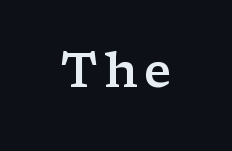
Is this a fixed-width face? No — the glyphs have proportional, varying widths. The typesetting leans somewhat heavy: a semibold. The specimen reads as upright at a glance. The passage shown is not underscored anywhere. The face used here is seriffed, in the tradition of book romans.
